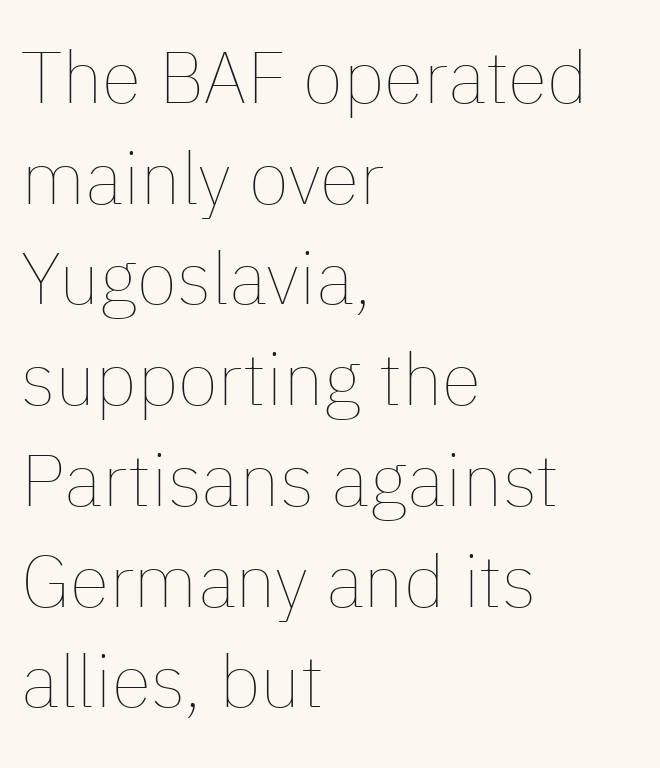
The strip under each line holds only bare page. Default kerning and tracking; the words read as compact shapes. The line-height multiplier appears to be the usual default. The passage is arranged the way most books set body copy — flush left. Proportional: the letters do not fall into vertical columns.
